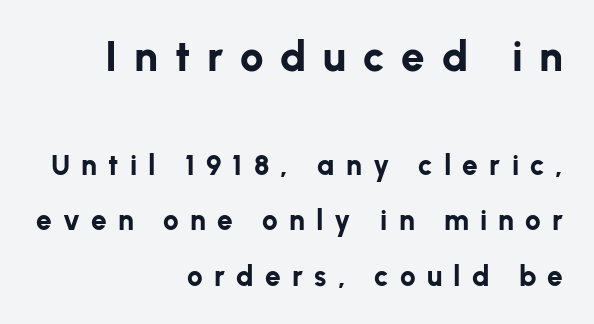
{"serif": "no", "italic": "no", "bold": "yes", "weight": "bold", "width": "normal", "stroke_contrast": "low", "x_height": "medium", "monospaced": "no", "underline": "no", "align": "right", "line_spacing": "loose", "line_spacing_ratio": 1.98, "letter_spacing": "wide", "letter_spacing_em": 0.4, "larger_block": "first", "size_ratio": 1.5, "glyph_px": 42}
